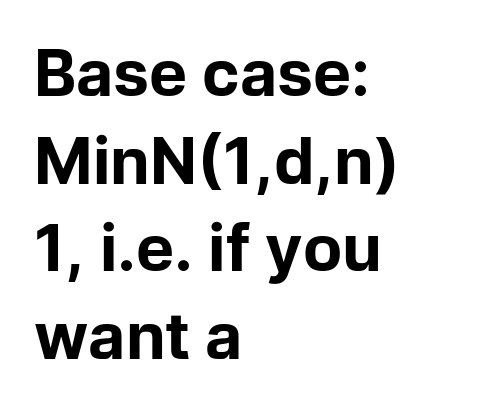
Q: Is the text bold? A: Yes.
Q: Is the text italic (slanted)? A: No, it is upright.
Q: Is the typeface a serif or a sans-serif typeface? A: Sans-serif.
Q: Is the text underlined? A: No.
Q: How is the paragraph aligned? A: Left-aligned.
Q: Is the spacing between letters normal or unusually wide? A: Normal.
Q: Is the spacing between lines tight, normal or loose? A: Normal.
Q: Width (condensed, normal, or wide)? A: Normal.
Q: Stroke contrast? A: Low.
Q: x-height? A: Medium.
Q: Monospaced? A: No.
